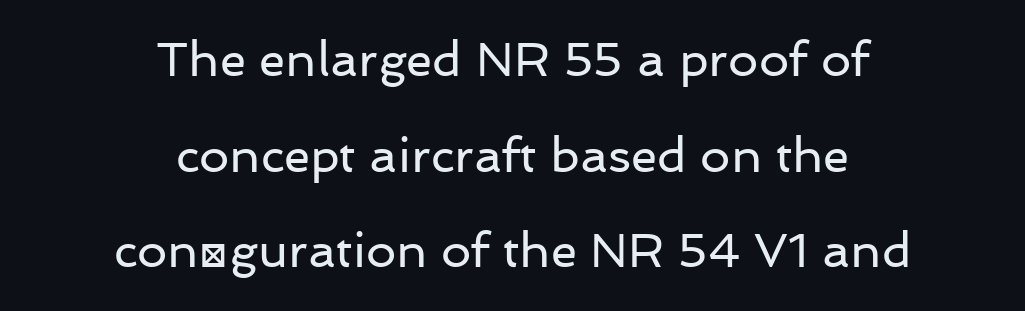
The image shows 48 px regular-weight sans-serif type, upright; set centered, loose line spacing (1.99x), normal letter spacing, not underlined; low stroke contrast and a medium x-height.
